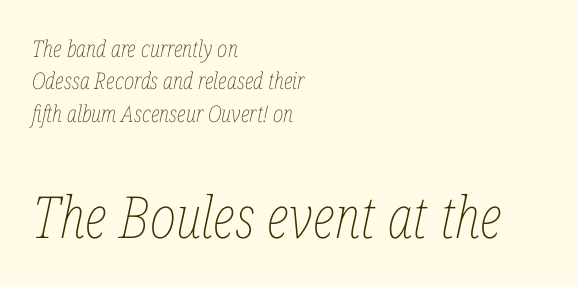
Each new line begins a customary step beneath the previous one. No chunkiness to these letters — they're not bold. Honestly, there is no underline to notice here at all. Is the block centered? No — it sits flush against the left margin. The more generous point size was reserved for the lower chunk. Rendered with sloped, italic letterforms.
